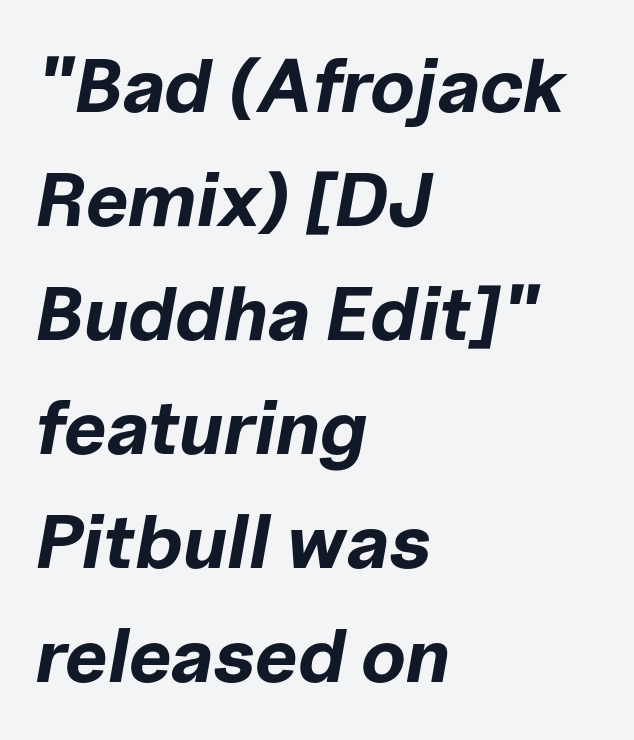
The image shows 76 px bold type, italic (leaning right); set left-aligned, normal line spacing (1.5x), normal letter spacing, not underlined; low stroke contrast and a medium x-height.
